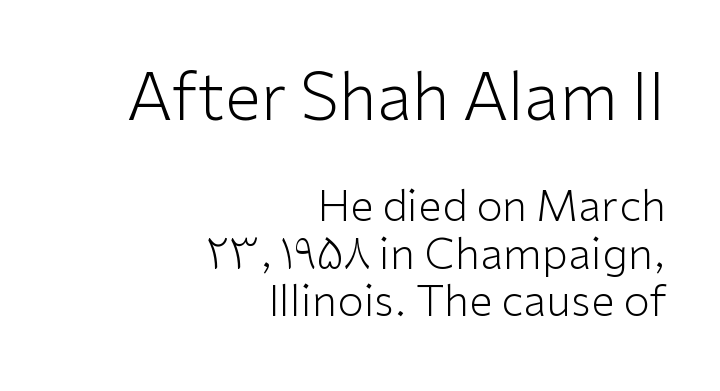
Q: Is the text bold? A: No.
Q: Is the text italic (slanted)? A: No, it is upright.
Q: Is the typeface a serif or a sans-serif typeface? A: Sans-serif.
Q: Is the text underlined? A: No.
Q: How is the paragraph aligned? A: Right-aligned.
Q: Is the spacing between letters normal or unusually wide? A: Normal.
Q: Is the spacing between lines tight, normal or loose? A: Tight.
Q: Which block of text is set in a larger size, the first (top) or the second (bottom)? A: The first (top) one.
Q: Width (condensed, normal, or wide)? A: Normal.
Q: Stroke contrast? A: Low.
Q: x-height? A: Medium.
Q: Monospaced? A: No.
